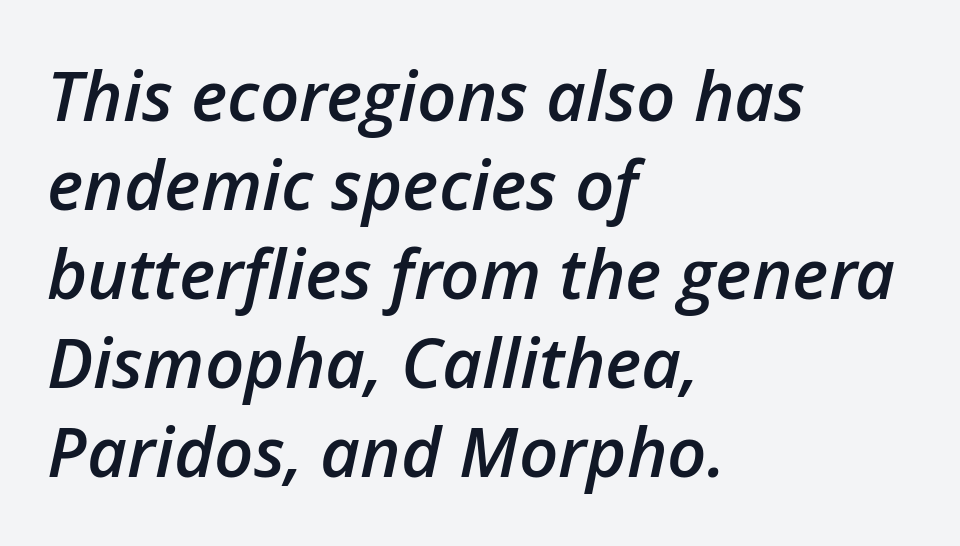
Q: Is the text bold? A: Semi-bold.
Q: Is the text italic (slanted)? A: Yes, it leans right by about 12 degrees.
Q: Is the text underlined? A: No.
Q: How is the paragraph aligned? A: Left-aligned.
Q: Is the spacing between letters normal or unusually wide? A: Normal.
Q: Is the spacing between lines tight, normal or loose? A: Normal.
Q: Width (condensed, normal, or wide)? A: Normal.
Q: Stroke contrast? A: Low.
Q: x-height? A: Medium.
Q: Monospaced? A: No.
